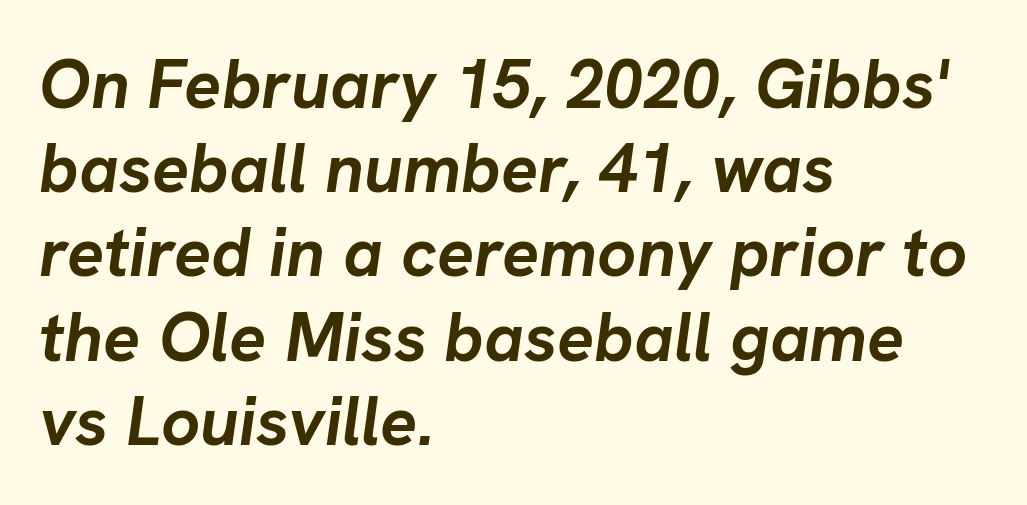
{"italic": "yes", "lean": "right", "slant_degrees": 8, "bold": "yes", "weight": "semibold", "width": "normal", "stroke_contrast": "low", "x_height": "medium", "monospaced": "no", "underline": "no", "align": "left", "line_spacing_ratio": 1.22, "letter_spacing": "normal", "letter_spacing_em": 0.0, "glyph_px": 69}
